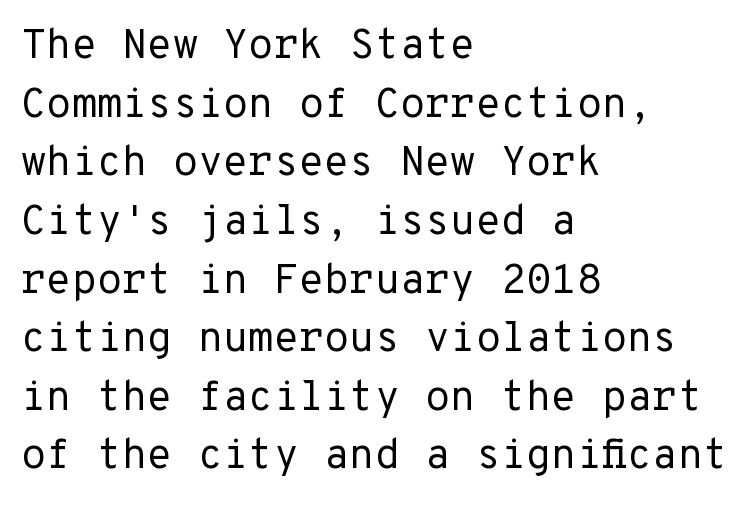
{"serif": "no", "italic": "no", "bold": "no", "weight": "regular", "width": "normal", "stroke_contrast": "low", "x_height": "medium", "underline": "no", "align": "left", "line_spacing": "normal", "line_spacing_ratio": 1.43, "letter_spacing": "normal", "letter_spacing_em": 0.0, "glyph_px": 41}
